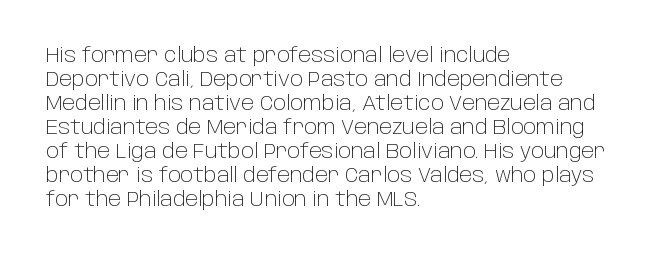
{"italic": "no", "bold": "no", "underline": "no", "align": "left", "line_spacing_ratio": 1.2, "letter_spacing": "normal", "letter_spacing_em": 0.0, "glyph_px": 20}
